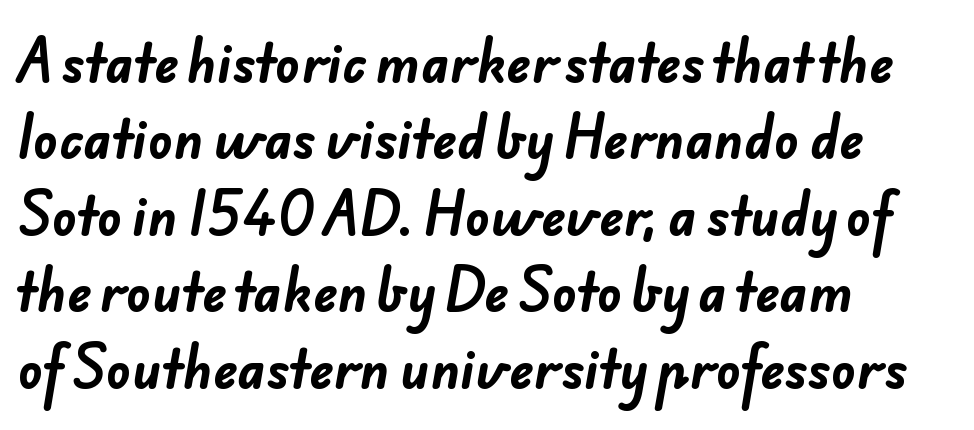
Q: Is the text bold? A: Yes.
Q: Is the typeface a serif or a sans-serif typeface? A: Sans-serif.
Q: Is the text underlined? A: No.
Q: How is the paragraph aligned? A: Left-aligned.
Q: Is the spacing between letters normal or unusually wide? A: Normal.
Q: Is the spacing between lines tight, normal or loose? A: Normal.
Q: Width (condensed, normal, or wide)? A: Normal.
Q: Stroke contrast? A: Low.
Q: x-height? A: Small.
Q: Monospaced? A: No.
